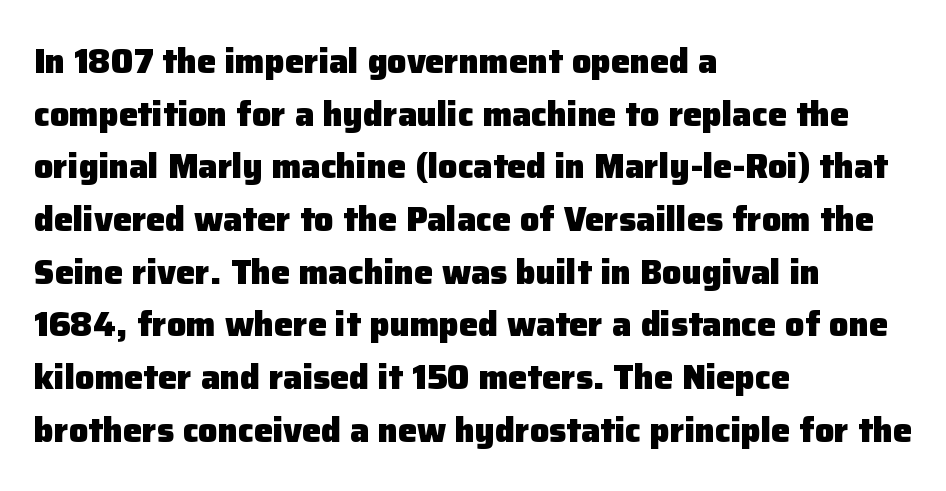
Q: Is the text bold? A: Yes.
Q: Is the text italic (slanted)? A: No, it is upright.
Q: Is the typeface a serif or a sans-serif typeface? A: Sans-serif.
Q: Is the text underlined? A: No.
Q: How is the paragraph aligned? A: Left-aligned.
Q: Is the spacing between letters normal or unusually wide? A: Normal.
Q: Is the spacing between lines tight, normal or loose? A: Normal.
Q: Width (condensed, normal, or wide)? A: Normal.
Q: Stroke contrast? A: Low.
Q: x-height? A: Medium.
Q: Monospaced? A: No.
